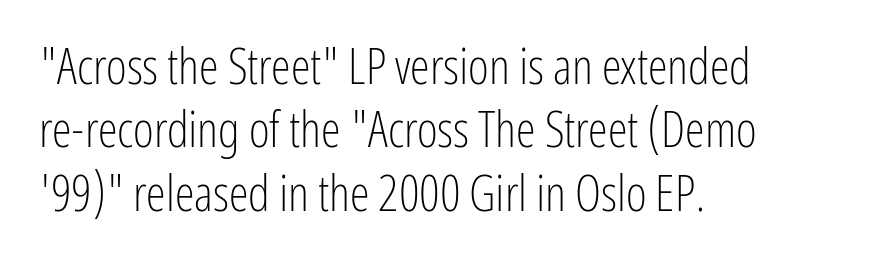
The image shows 50 px light, condensed sans-serif type, upright; set left-aligned, normal line spacing (1.27x), normal letter spacing, not underlined; low stroke contrast and a medium x-height.
